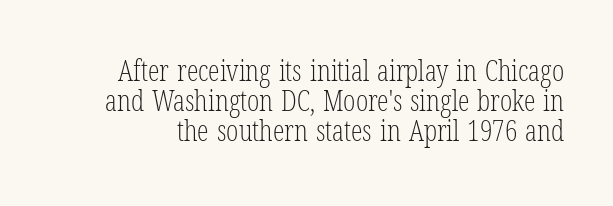
Q: Is the text bold? A: No.
Q: Is the text italic (slanted)? A: No, it is upright.
Q: Is the typeface a serif or a sans-serif typeface? A: Serif.
Q: Is the text underlined? A: No.
Q: Is the spacing between letters normal or unusually wide? A: Normal.
Q: Is the spacing between lines tight, normal or loose? A: Tight.
Q: Width (condensed, normal, or wide)? A: Condensed.
Q: Stroke contrast? A: Low.
Q: x-height? A: Medium.
Q: Monospaced? A: No.
